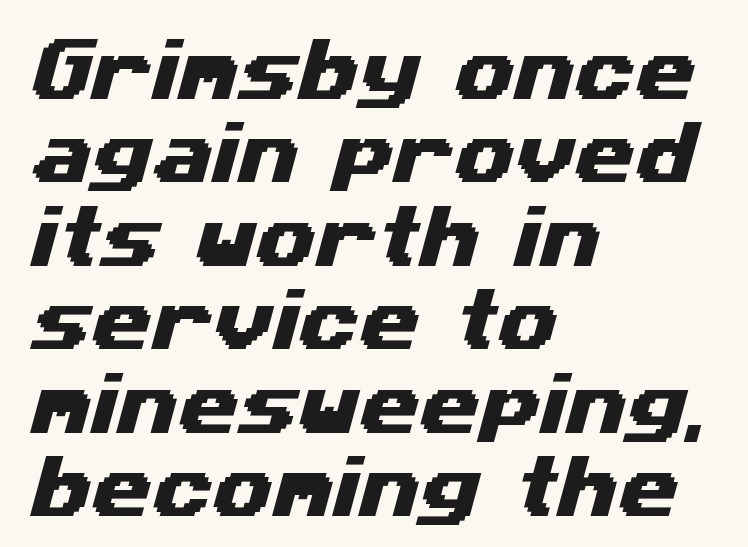
{"serif": "no", "width": "wide", "stroke_contrast": "medium", "x_height": "medium", "monospaced": "no", "underline": "no", "align": "left", "line_spacing_ratio": 1.21, "letter_spacing": "normal", "letter_spacing_em": 0.0, "glyph_px": 69}
